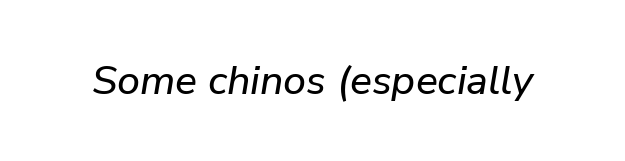
{"italic": "yes", "lean": "right", "slant_degrees": 9, "width": "normal", "stroke_contrast": "low", "x_height": "medium", "monospaced": "no", "underline": "no", "letter_spacing": "normal", "letter_spacing_em": 0.0, "glyph_px": 41}
